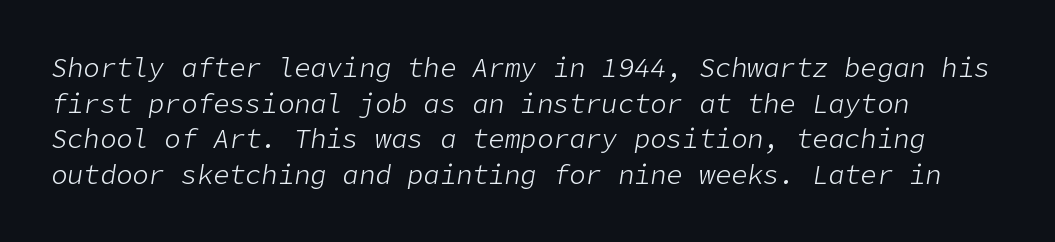
Think standard paragraph weight, or any step lighter than that. Decoration check: the copy has no underline. One glance says typical: line gaps are just what's usual. A typesetter would call this zero additional tracking. Quick note: italic. Which margin do the lines hug? The left one — the right edge is uneven.
